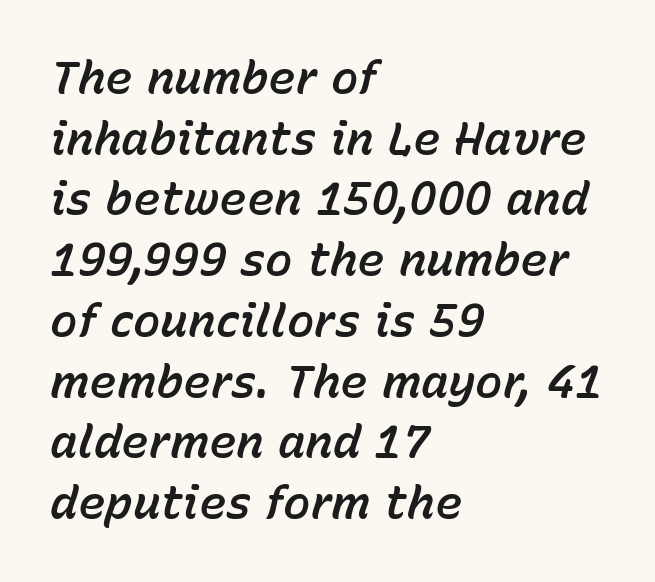
{"italic": "yes", "lean": "right", "slant_degrees": 15, "width": "normal", "stroke_contrast": "low", "x_height": "medium", "monospaced": "no", "underline": "no", "align": "left", "line_spacing": "normal", "line_spacing_ratio": 1.32, "letter_spacing": "normal", "letter_spacing_em": 0.0, "glyph_px": 46}
